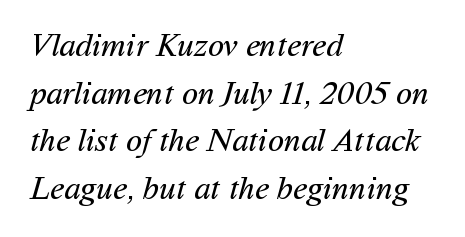
{"serif": "no", "bold": "no", "weight": "regular", "width": "normal", "stroke_contrast": "medium", "x_height": "medium", "monospaced": "no", "underline": "no", "align": "left", "line_spacing": "normal", "line_spacing_ratio": 1.44, "letter_spacing": "normal", "letter_spacing_em": 0.0, "glyph_px": 33}
